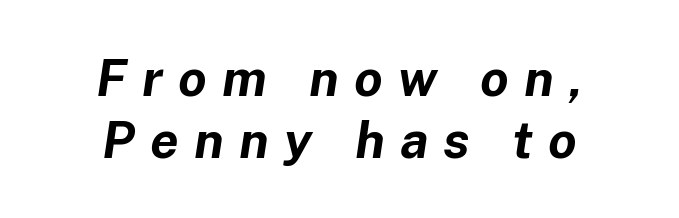
{"italic": "yes", "lean": "right", "slant_degrees": 8, "bold": "yes", "weight": "bold", "width": "normal", "stroke_contrast": "low", "x_height": "medium", "monospaced": "no", "underline": "no", "align": "center", "line_spacing_ratio": 1.22, "letter_spacing": "wide", "letter_spacing_em": 0.3, "glyph_px": 51}
